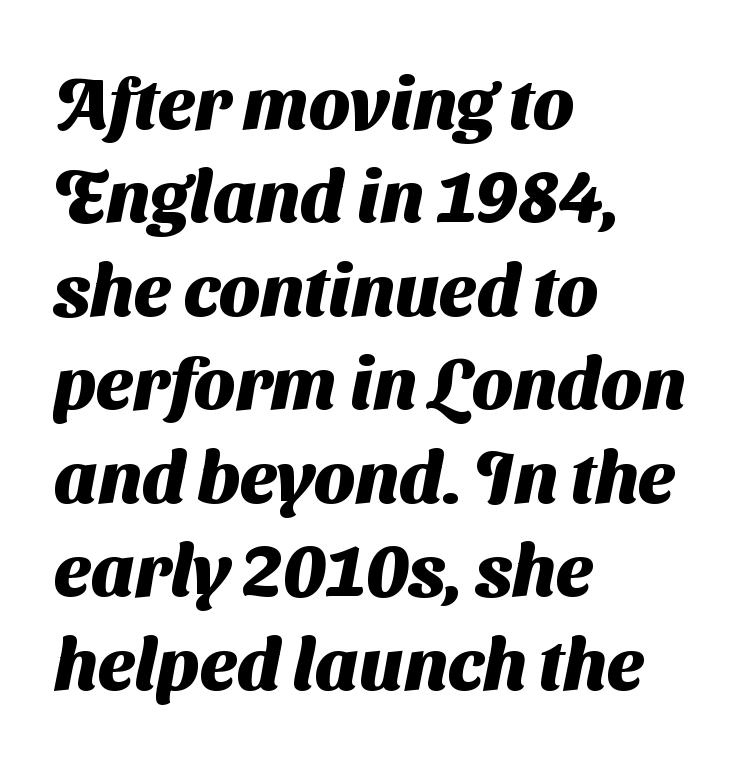
Q: Is the text bold? A: Yes.
Q: Is the typeface a serif or a sans-serif typeface? A: Sans-serif.
Q: Is the text underlined? A: No.
Q: How is the paragraph aligned? A: Left-aligned.
Q: Is the spacing between letters normal or unusually wide? A: Normal.
Q: Is the spacing between lines tight, normal or loose? A: Normal.
Q: Width (condensed, normal, or wide)? A: Normal.
Q: Stroke contrast? A: Medium.
Q: x-height? A: Medium.
Q: Monospaced? A: No.
